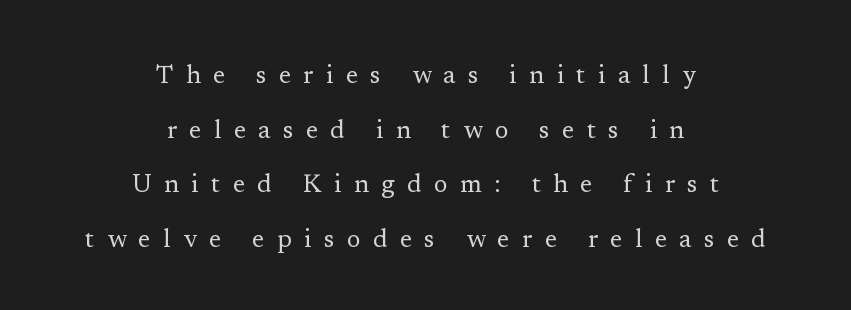
The image shows 25 px text type, upright; set centered, loose line spacing (2.19x), unusually wide letter spacing (+0.5 em), not underlined.
